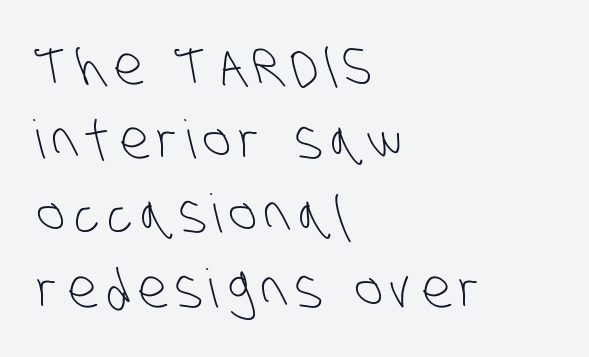
Only glyphs here, with clear space below each row. You could not count columns in this text — the font is proportionally spaced. Does the leading feel generous? No, just average. Stroke terminals: plain, sans-serif.
